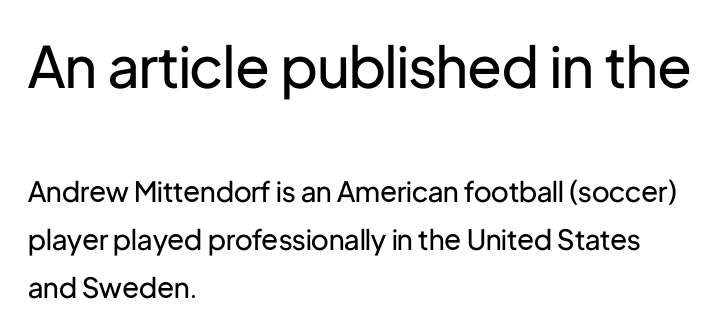
In this sample the first text group is rendered at the bigger scale. Stems here are at most as thick as an everyday book face. The type family on display is of the sans-serif kind. Teacher's note: observe the even left margin — that is flush-left alignment. A typesetter would mark this as roman, not italic. Do the characters align in a grid? No, the font is proportional.
